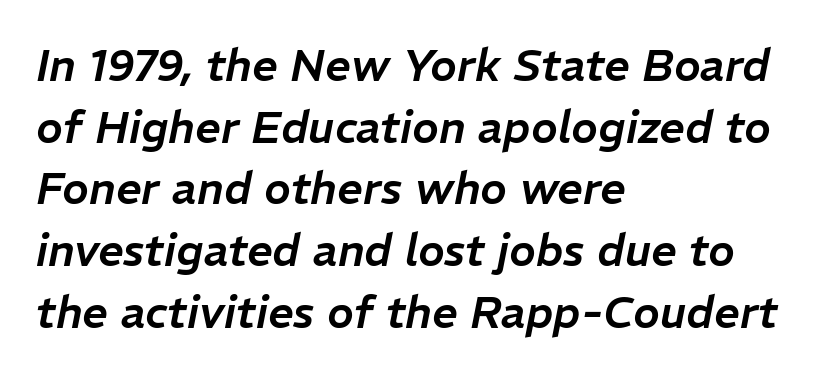
{"italic": "yes", "lean": "right", "slant_degrees": 11, "width": "normal", "stroke_contrast": "low", "x_height": "medium", "monospaced": "no", "underline": "no", "align": "left", "line_spacing": "normal", "line_spacing_ratio": 1.37, "letter_spacing": "normal", "letter_spacing_em": 0.0, "glyph_px": 45}
